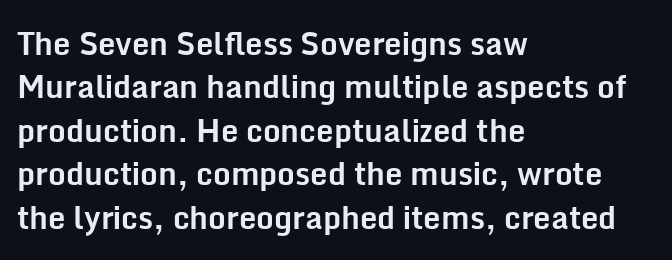
{"serif": "no", "italic": "no", "bold": "yes", "weight": "bold", "width": "normal", "stroke_contrast": "low", "x_height": "medium", "monospaced": "no", "underline": "no", "align": "left", "line_spacing": "normal", "line_spacing_ratio": 1.4, "letter_spacing": "normal", "letter_spacing_em": 0.0, "glyph_px": 31}
